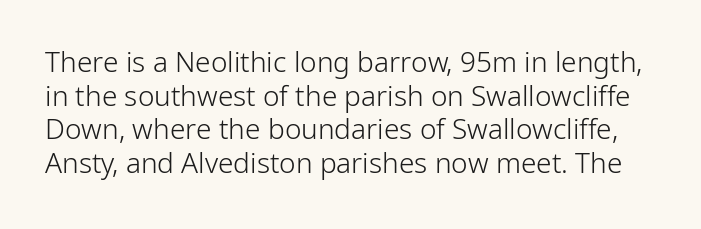
{"serif": "no", "italic": "no", "bold": "no", "weight": "light", "width": "normal", "stroke_contrast": "low", "x_height": "medium", "monospaced": "no", "underline": "no", "line_spacing_ratio": 1.2, "letter_spacing": "normal", "letter_spacing_em": 0.0, "glyph_px": 28}
